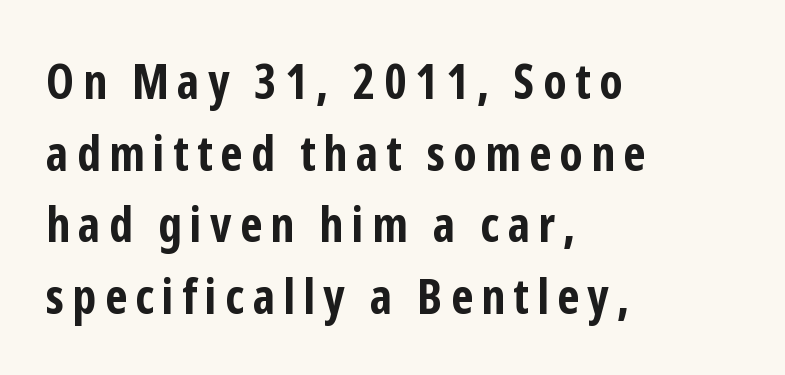
The image shows 49 px bold, condensed sans-serif type, upright; set left-aligned, normal line spacing (1.46x), not underlined; low stroke contrast and a medium x-height.
